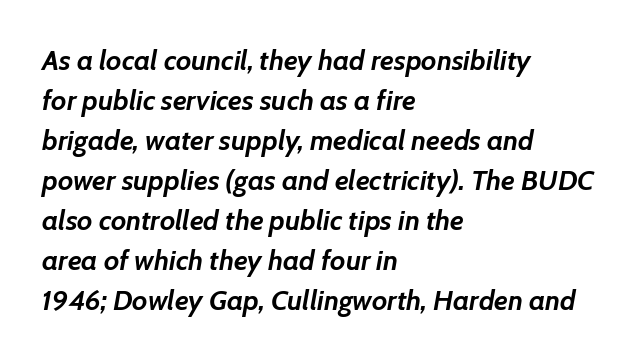
Proportional: the letters do not fall into vertical columns. The compositor pushed each line to the left boundary. The rendering uses a bold face; every stroke is thick and dark. The leading is moderate, giving the passage an even texture. Spacing between characters is what you'd get straight out of the box.
